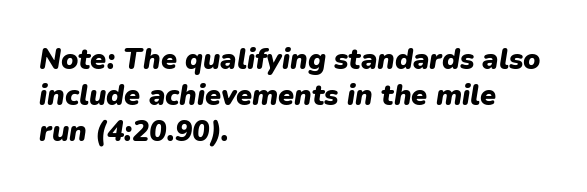
{"italic": "yes", "lean": "right", "slant_degrees": 9, "bold": "yes", "weight": "heavy", "width": "normal", "stroke_contrast": "low", "x_height": "medium", "monospaced": "no", "underline": "no", "align": "left", "line_spacing": "normal", "line_spacing_ratio": 1.25, "letter_spacing": "normal", "letter_spacing_em": 0.0, "glyph_px": 29}
